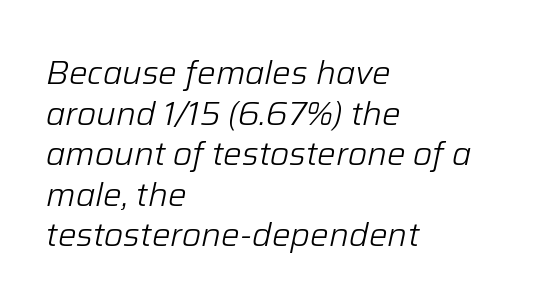
Underlining? Definitely not there. Here the glyphs are tracked normally, forming tight word shapes. You could not count columns in this text — the font is proportionally spaced. Where is the straight margin? On the left.
